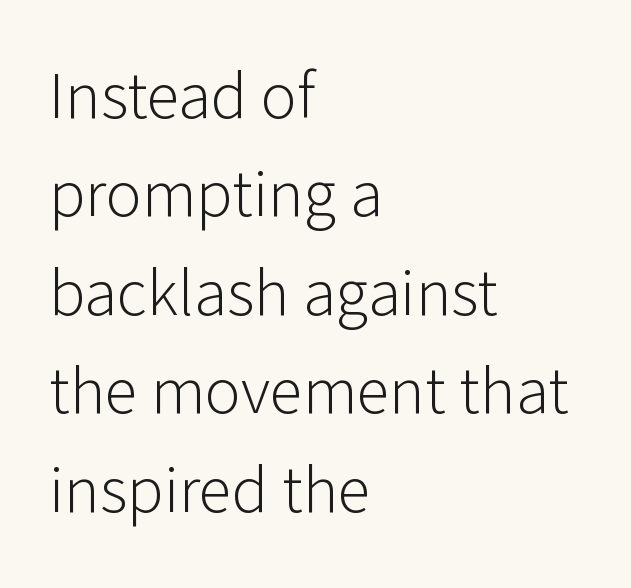
I'd call this a sans setting — the letters go barefoot. Note the varied advance widths — an 'i' is clearly narrower than an 'm'. Students, observe: this is what conventionally led text looks like. Quick note: underline off.
